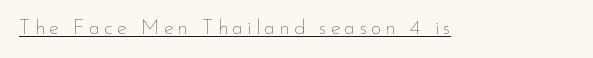
{"italic": "no", "bold": "no", "underline": "yes", "letter_spacing": "wide", "letter_spacing_em": 0.22, "glyph_px": 20}
